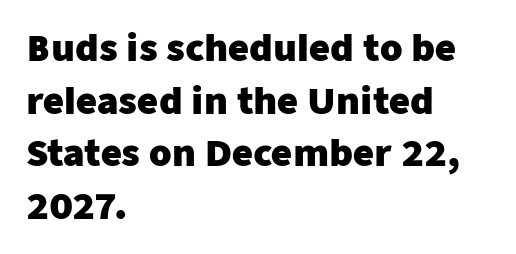
When letters stand straight like this, we call the style roman or upright. All the whitespace from short lines collects on the right. The rendering shows plain stroke endings on the letterforms — a sans-serif design. Spacing between characters is what you'd get straight out of the box. Baseline-to-baseline distance is the conventional proportion of letter height.
